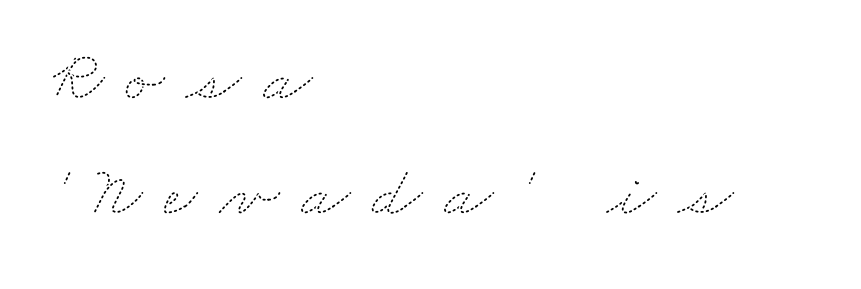
Q: Is the text bold? A: No.
Q: Is the text underlined? A: No.
Q: How is the paragraph aligned? A: Left-aligned.
Q: Is the spacing between letters normal or unusually wide? A: Unusually wide.
Q: Is the spacing between lines tight, normal or loose? A: Normal.
Q: Width (condensed, normal, or wide)? A: Wide.
Q: Stroke contrast? A: Medium.
Q: x-height? A: Small.
Q: Monospaced? A: No.
